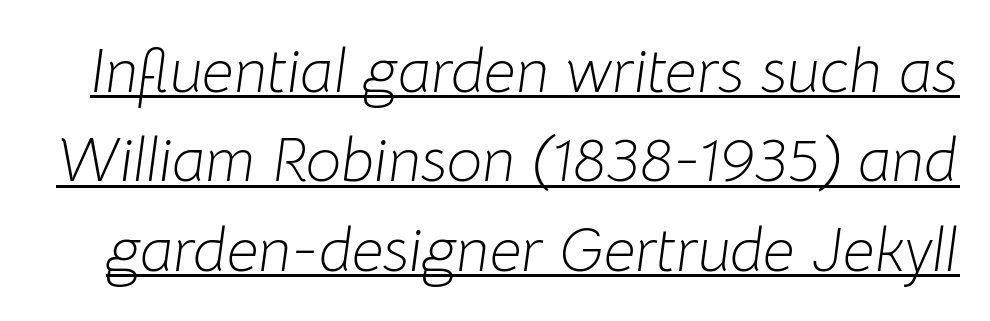
{"italic": "yes", "lean": "right", "slant_degrees": 8, "bold": "no", "weight": "light", "width": "normal", "stroke_contrast": "low", "x_height": "medium", "monospaced": "no", "underline": "yes", "line_spacing": "normal", "line_spacing_ratio": 1.42, "letter_spacing": "normal", "letter_spacing_em": 0.0, "glyph_px": 63}
